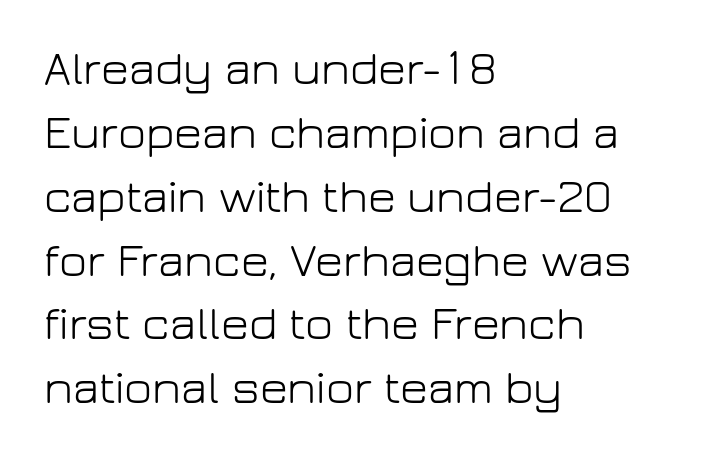
Q: Is the text bold? A: No.
Q: Is the text italic (slanted)? A: No, it is upright.
Q: Is the typeface a serif or a sans-serif typeface? A: Sans-serif.
Q: Is the text underlined? A: No.
Q: How is the paragraph aligned? A: Left-aligned.
Q: Is the spacing between letters normal or unusually wide? A: Normal.
Q: Is the spacing between lines tight, normal or loose? A: Normal.
Q: Width (condensed, normal, or wide)? A: Normal.
Q: Stroke contrast? A: Low.
Q: x-height? A: Medium.
Q: Monospaced? A: No.
